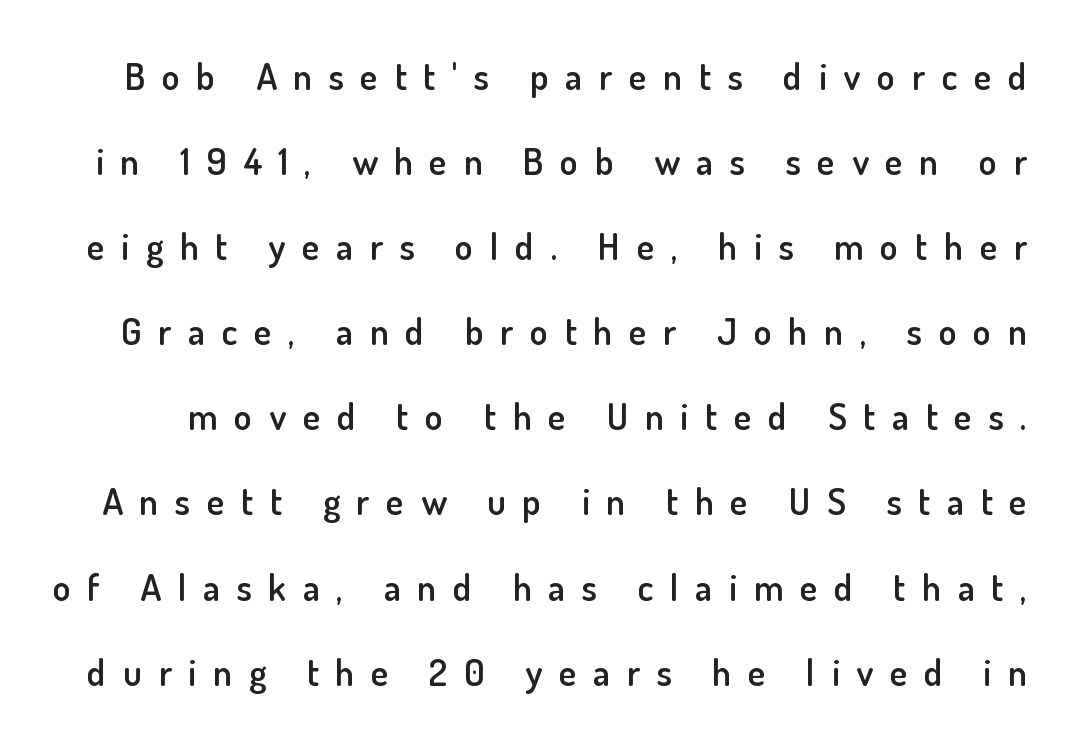
Loose tracking; the words dissolve into strings of separated letters. Style check: upright. Nope, no serifs anywhere on these letters. Vertically, the passage feels expansive, rows floating well apart. Clear beneath every line of the passage.
